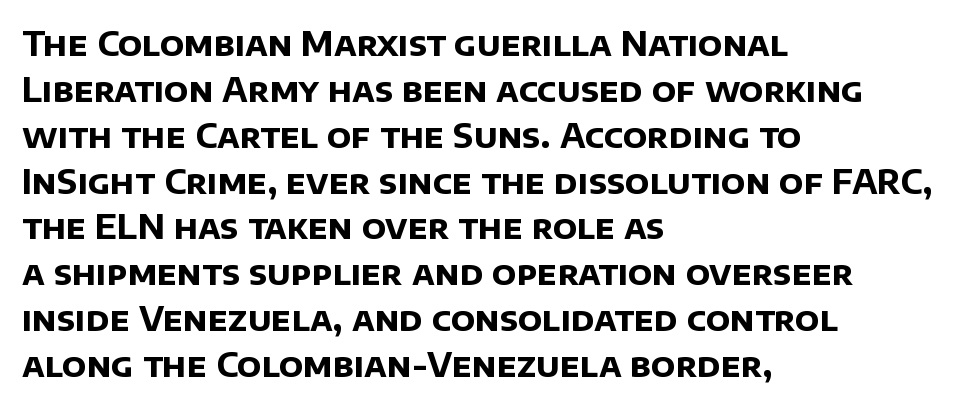
Q: Is the text bold? A: Yes.
Q: Is the typeface a serif or a sans-serif typeface? A: Sans-serif.
Q: Is the text underlined? A: No.
Q: How is the paragraph aligned? A: Left-aligned.
Q: Is the spacing between letters normal or unusually wide? A: Normal.
Q: Is the spacing between lines tight, normal or loose? A: Normal.
Q: Width (condensed, normal, or wide)? A: Normal.
Q: Stroke contrast? A: Low.
Q: x-height? A: Large.
Q: Monospaced? A: No.
